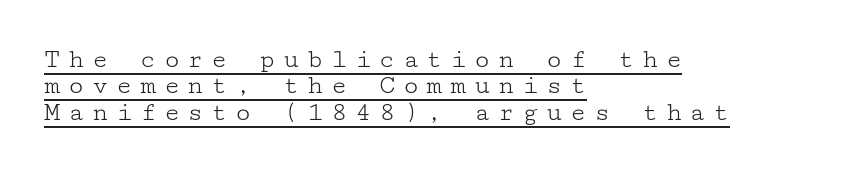
Honestly, the rows look squashed on top of each other. Unlike italic type, these characters show no tilt at all. No chunkiness to these letters — they're not bold. Every row of glyphs begins at an identical x-position on the left. Here the glyphs are tracked loosely, breaking word shapes into spaced letters.
